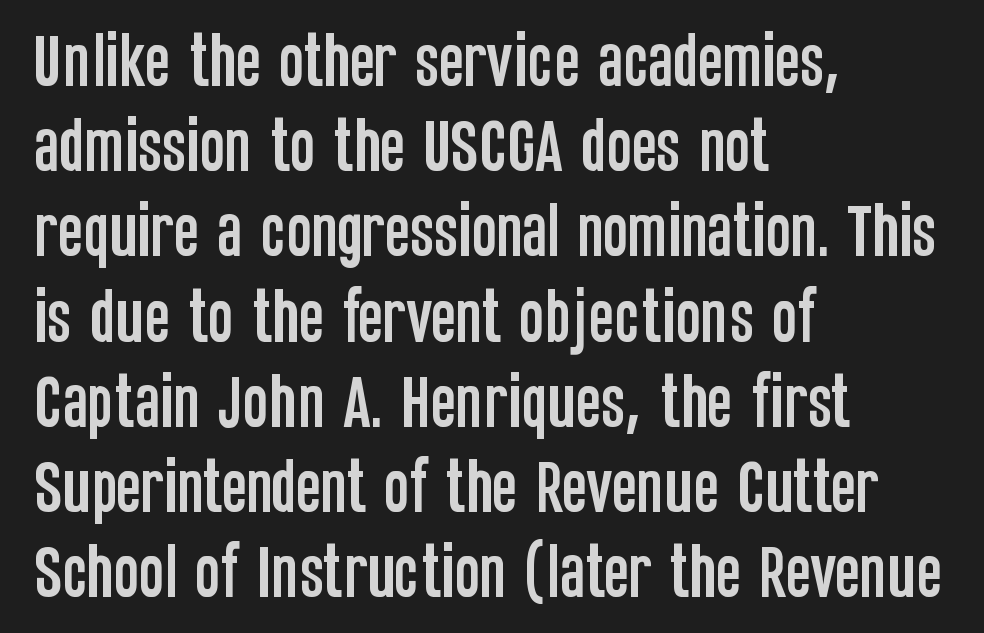
Q: Is the text italic (slanted)? A: No, it is upright.
Q: Is the typeface a serif or a sans-serif typeface? A: Sans-serif.
Q: Is the text underlined? A: No.
Q: How is the paragraph aligned? A: Left-aligned.
Q: Is the spacing between letters normal or unusually wide? A: Normal.
Q: Is the spacing between lines tight, normal or loose? A: Normal.
Q: Width (condensed, normal, or wide)? A: Condensed.
Q: Stroke contrast? A: Low.
Q: x-height? A: Large.
Q: Monospaced? A: No.
